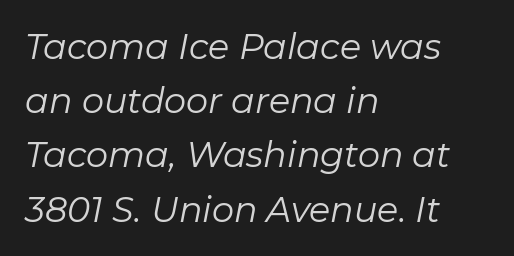
The image shows 35 px regular-weight type, italic (leaning right); set left-aligned, normal line spacing (1.55x), normal letter spacing, not underlined; low stroke contrast and a medium x-height.
